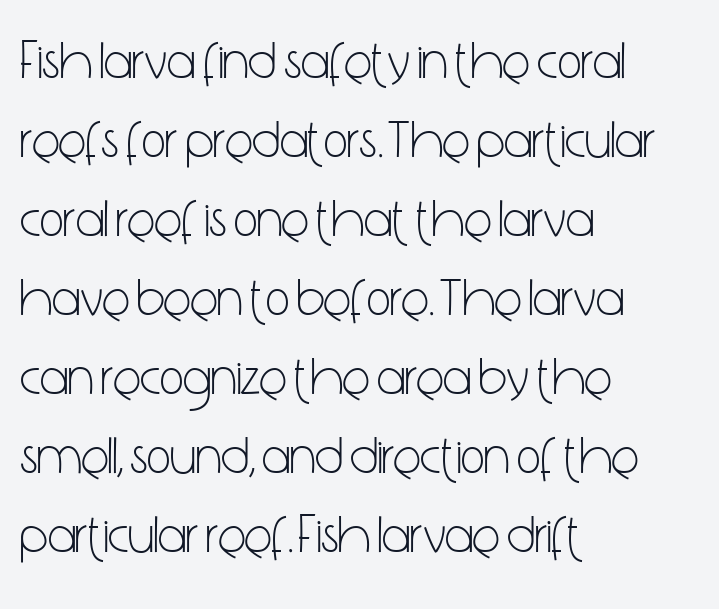
The image shows 52 px light, condensed sans-serif type, upright; set left-aligned, normal line spacing (1.52x), normal letter spacing, not underlined; low stroke contrast and a medium x-height.
